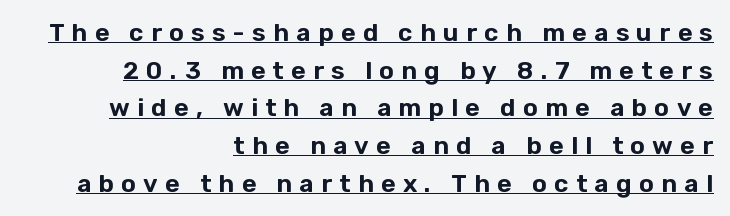
{"italic": "no", "underline": "yes", "align": "right", "line_spacing": "normal", "line_spacing_ratio": 1.51, "letter_spacing": "wide", "letter_spacing_em": 0.29, "glyph_px": 25}
